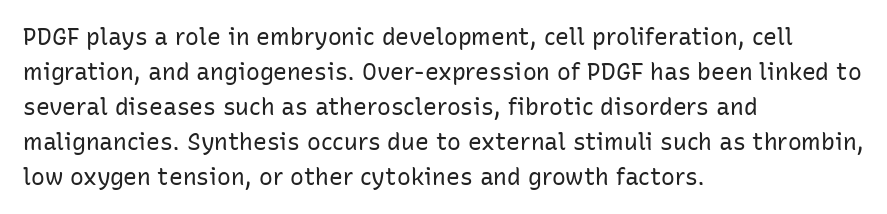
{"italic": "no", "bold": "no", "underline": "no", "align": "left", "line_spacing": "normal", "line_spacing_ratio": 1.52, "letter_spacing": "normal", "letter_spacing_em": 0.0, "glyph_px": 23}
